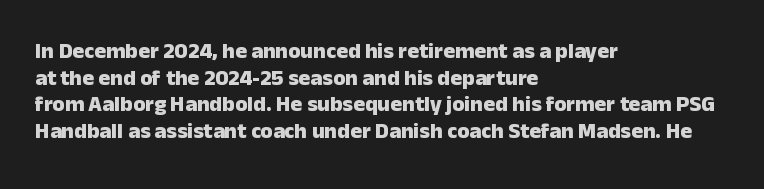
Q: Is the text bold? A: Yes.
Q: Is the text italic (slanted)? A: No, it is upright.
Q: Is the text underlined? A: No.
Q: How is the paragraph aligned? A: Left-aligned.
Q: Is the spacing between letters normal or unusually wide? A: Normal.
